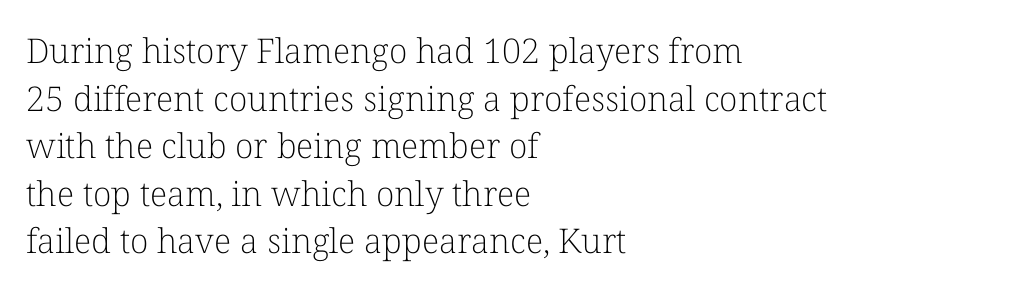
{"serif": "yes", "italic": "no", "bold": "no", "weight": "light", "width": "normal", "stroke_contrast": "low", "x_height": "medium", "monospaced": "no", "underline": "no", "align": "left", "line_spacing": "normal", "line_spacing_ratio": 1.4, "letter_spacing": "normal", "letter_spacing_em": 0.0, "glyph_px": 34}
